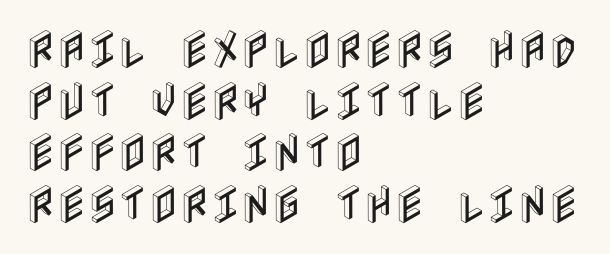
{"italic": "no", "width": "condensed", "x_height": "large", "underline": "no", "align": "left", "line_spacing_ratio": 1.23, "letter_spacing": "normal", "letter_spacing_em": 0.0, "glyph_px": 42}
